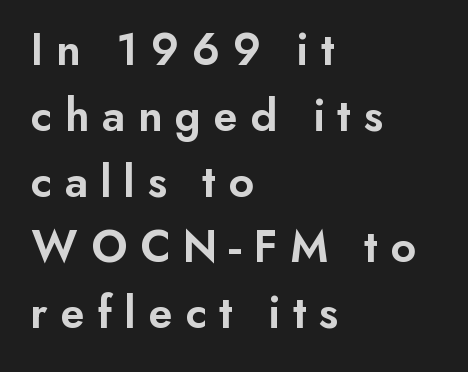
The image shows 47 px semibold sans-serif type, upright; set left-aligned, normal line spacing (1.4x), unusually wide letter spacing (+0.26 em), not underlined; low stroke contrast and a small x-height.
